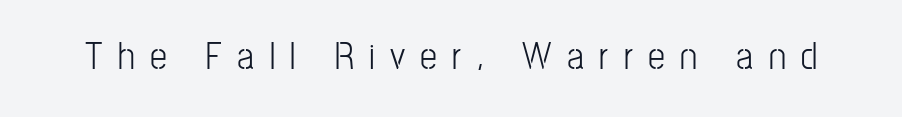
Q: Is the text bold? A: No.
Q: Is the text italic (slanted)? A: No, it is upright.
Q: Is the typeface a serif or a sans-serif typeface? A: Sans-serif.
Q: Is the text underlined? A: No.
Q: Is the spacing between letters normal or unusually wide? A: Unusually wide.
Q: Width (condensed, normal, or wide)? A: Condensed.
Q: Stroke contrast? A: Low.
Q: x-height? A: Medium.
Q: Monospaced? A: No.
